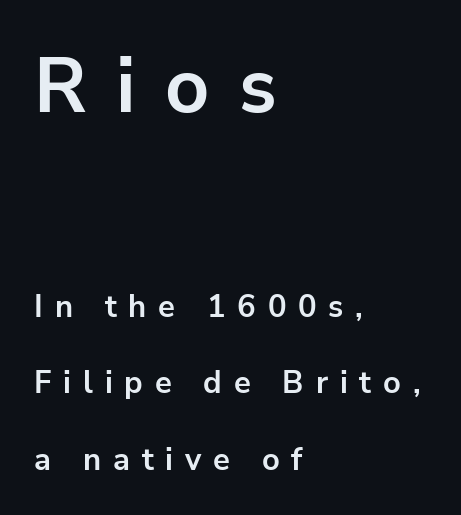
Q: Is the text bold? A: Yes.
Q: Is the text italic (slanted)? A: No, it is upright.
Q: Is the typeface a serif or a sans-serif typeface? A: Sans-serif.
Q: Is the text underlined? A: No.
Q: How is the paragraph aligned? A: Left-aligned.
Q: Is the spacing between letters normal or unusually wide? A: Unusually wide.
Q: Is the spacing between lines tight, normal or loose? A: Loose.
Q: Which block of text is set in a larger size, the first (top) or the second (bottom)? A: The first (top) one.
Q: Width (condensed, normal, or wide)? A: Normal.
Q: Stroke contrast? A: Low.
Q: x-height? A: Medium.
Q: Monospaced? A: No.
